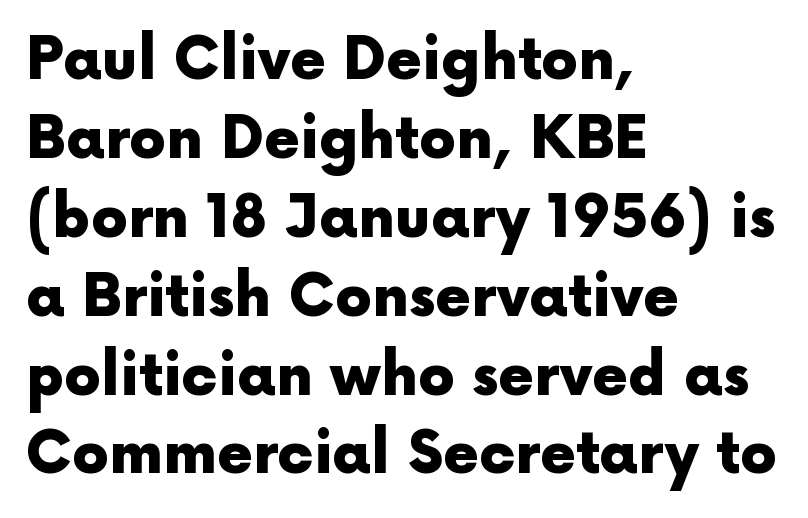
Q: Is the text bold? A: Yes.
Q: Is the text italic (slanted)? A: No, it is upright.
Q: Is the typeface a serif or a sans-serif typeface? A: Sans-serif.
Q: Is the text underlined? A: No.
Q: How is the paragraph aligned? A: Left-aligned.
Q: Is the spacing between letters normal or unusually wide? A: Normal.
Q: Is the spacing between lines tight, normal or loose? A: Normal.
Q: Width (condensed, normal, or wide)? A: Normal.
Q: x-height? A: Medium.
Q: Monospaced? A: No.
